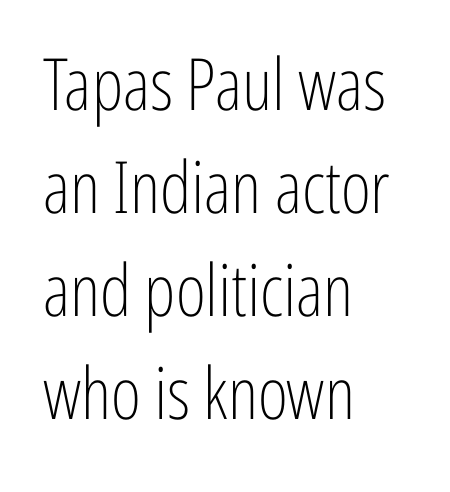
{"serif": "no", "italic": "no", "bold": "no", "weight": "light", "width": "condensed", "stroke_contrast": "low", "x_height": "medium", "monospaced": "no", "underline": "no", "align": "left", "line_spacing": "normal", "line_spacing_ratio": 1.43, "letter_spacing": "normal", "letter_spacing_em": 0.0, "glyph_px": 72}
